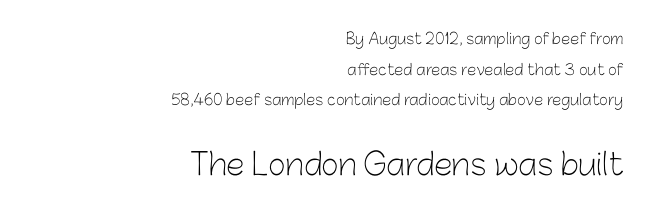
Weight class: somewhere from thin through regular. Nope, not italic — everything's standing straight. What's the leading like? Stretched, with rows far apart. The letters advance in unequal steps, a hallmark of proportional type. The area under the type is left untouched. Nope, no serifs anywhere on these letters.
